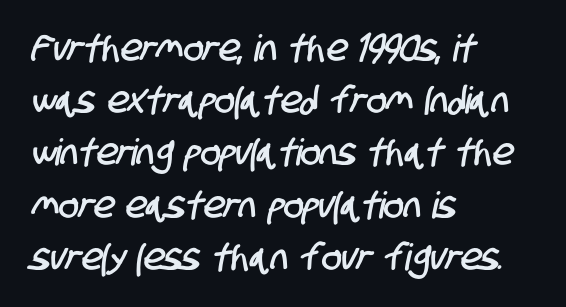
Q: Is the typeface a serif or a sans-serif typeface? A: Sans-serif.
Q: Is the text underlined? A: No.
Q: How is the paragraph aligned? A: Left-aligned.
Q: Is the spacing between letters normal or unusually wide? A: Normal.
Q: Is the spacing between lines tight, normal or loose? A: Normal.
Q: Width (condensed, normal, or wide)? A: Condensed.
Q: Stroke contrast? A: Low.
Q: x-height? A: Large.
Q: Monospaced? A: No.
